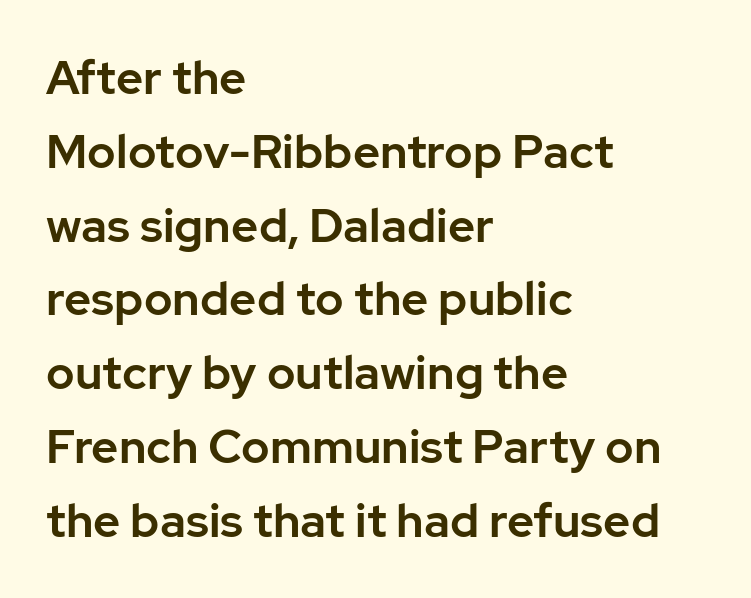
Q: Is the text italic (slanted)? A: No, it is upright.
Q: Is the typeface a serif or a sans-serif typeface? A: Sans-serif.
Q: Is the text underlined? A: No.
Q: How is the paragraph aligned? A: Left-aligned.
Q: Is the spacing between letters normal or unusually wide? A: Normal.
Q: Is the spacing between lines tight, normal or loose? A: Normal.
Q: Width (condensed, normal, or wide)? A: Normal.
Q: Stroke contrast? A: Low.
Q: x-height? A: Medium.
Q: Monospaced? A: No.
